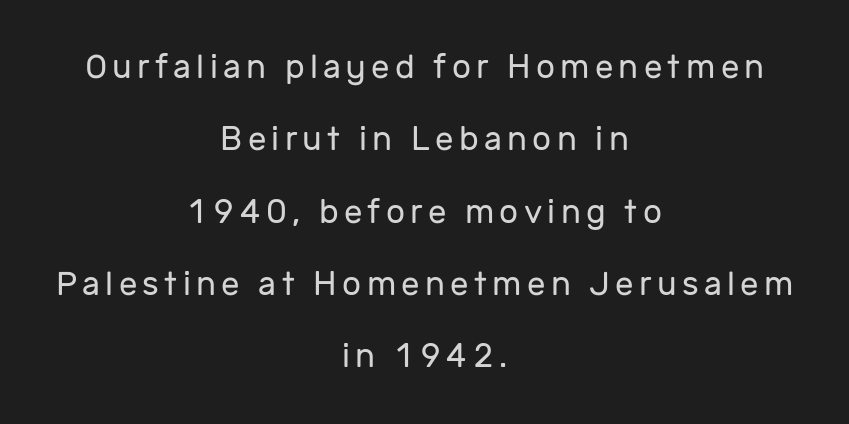
The image shows 33 px regular-weight sans-serif type, upright; set centered, loose line spacing (2.19x), not underlined; low stroke contrast and a medium x-height.
